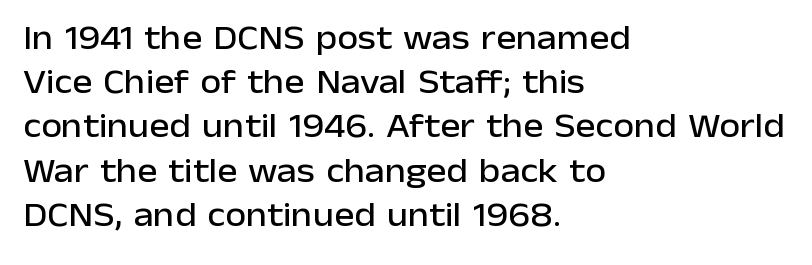
The passage shown is typeset with a sans-serif family. The rendering anchors every line to the left-hand side. Just letters on the line, the space beneath them empty. If you measured baseline to baseline, you'd find a middling distance. Is this a fixed-width face? No — the glyphs have proportional, varying widths. Every character sits straight up, as roman type does.
